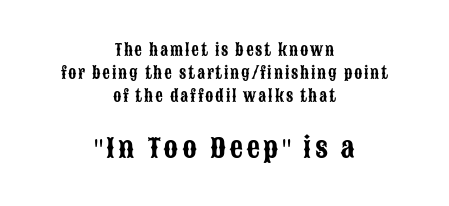
Underline: absent. These lines are centered, leaving both edges ragged. Compare the two chunks: the lower has the greater cap height. Rows of type keep a routine distance in the vertical direction.
